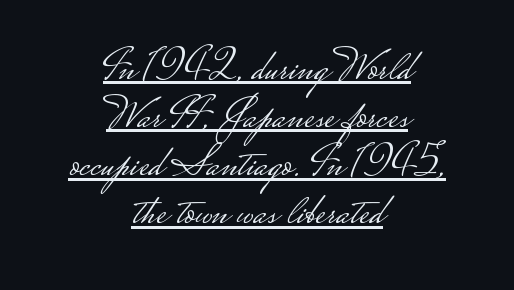
The image shows 45 px light, wide sans-serif type; set centered, tight line spacing (1.07x), normal letter spacing, underlined; low stroke contrast.
